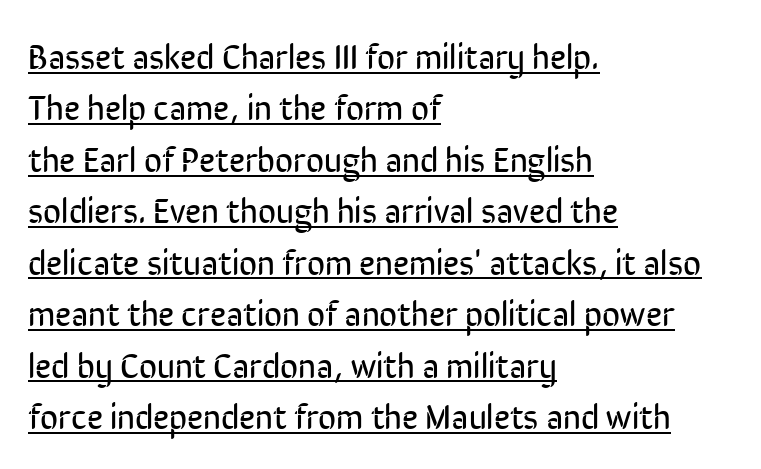
Ink coverage per letter is moderate at most. Typeset ragged right — the left edge is the straight one. Does extra space separate the letters? No, they use regular spacing. Is this a fixed-width face? No — the glyphs have proportional, varying widths. Grotesque or geometric, the face here clearly has no serifs.
